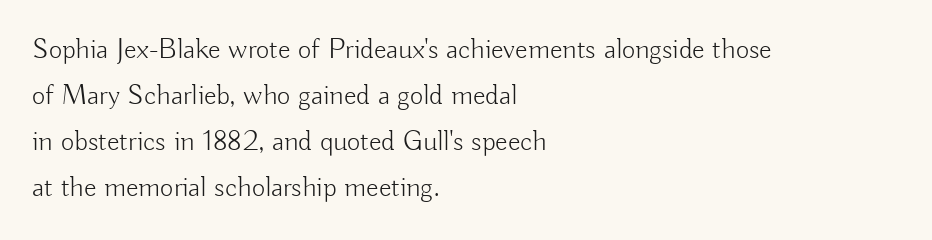
{"serif": "no", "italic": "no", "bold": "no", "weight": "light", "width": "normal", "stroke_contrast": "low", "x_height": "small", "monospaced": "no", "underline": "no", "align": "left", "line_spacing": "normal", "line_spacing_ratio": 1.59, "letter_spacing": "normal", "letter_spacing_em": 0.0, "glyph_px": 29}
